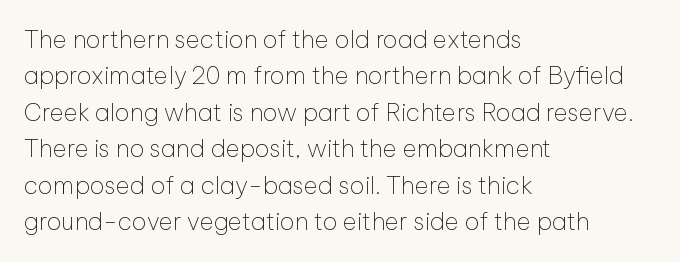
{"italic": "no", "bold": "no", "underline": "no", "align": "left", "line_spacing": "normal", "line_spacing_ratio": 1.52, "letter_spacing": "normal", "letter_spacing_em": 0.0, "glyph_px": 24}
